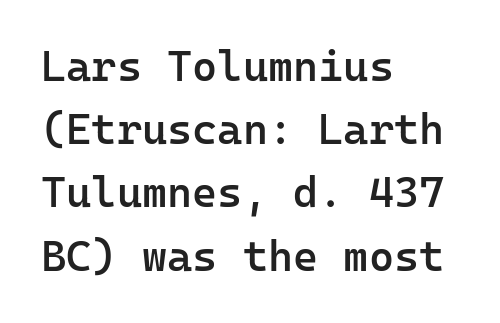
Bare-footed words on every line. Here the designer chose a console-style face with uniform glyph widths. Spacing between characters is what you'd get straight out of the box. Does the copy run flush right? No — it runs flush left. The letters are semibold — heavier than regular but short of a full bold. Notice how the stems are strictly vertical — no italics here.
